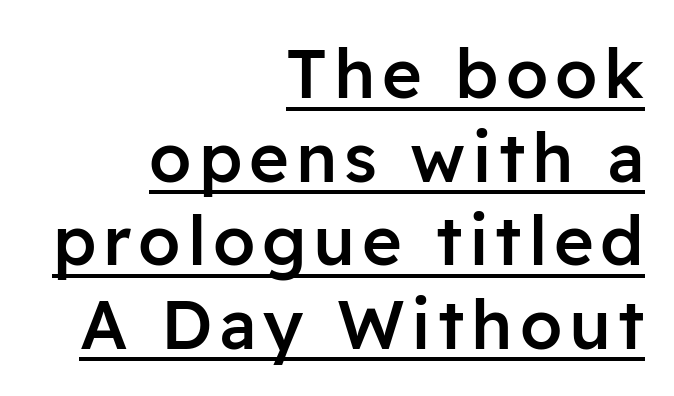
This is the in-between weight designers call semibold or demi. What decoration does the sample have? An underline. Proportional: the letters do not fall into vertical columns. This is sans-serif lettering, the kind often seen on screens and signage.
